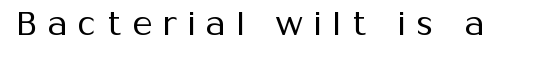
The font sits on the lighter half of the weight spectrum, regular included. Tall strokes in this sample are plumb rather than angled. To sum up the face: it is a sans, with no serifs. The face used here is proportionally spaced, like ordinary book or web type.
